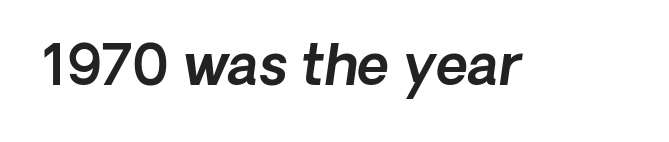
The image shows 55 px text type, italic (leaning right); set normal letter spacing, not underlined; a medium x-height.
